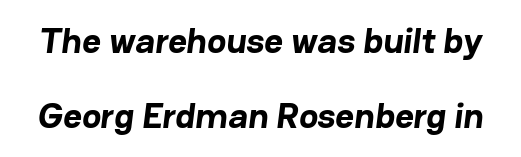
Q: Is the text bold? A: Yes.
Q: Is the typeface a serif or a sans-serif typeface? A: Sans-serif.
Q: Is the text underlined? A: No.
Q: Is the spacing between letters normal or unusually wide? A: Normal.
Q: Is the spacing between lines tight, normal or loose? A: Loose.
Q: Width (condensed, normal, or wide)? A: Normal.
Q: Stroke contrast? A: Low.
Q: x-height? A: Medium.
Q: Monospaced? A: No.
